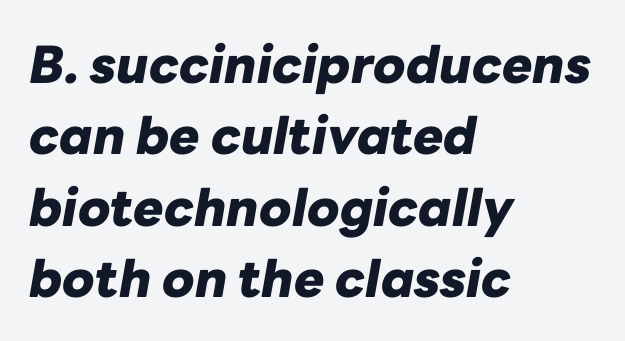
The image shows 51 px heavy type, italic (leaning right); set left-aligned, normal line spacing (1.4x), normal letter spacing, not underlined; low stroke contrast and a medium x-height.
